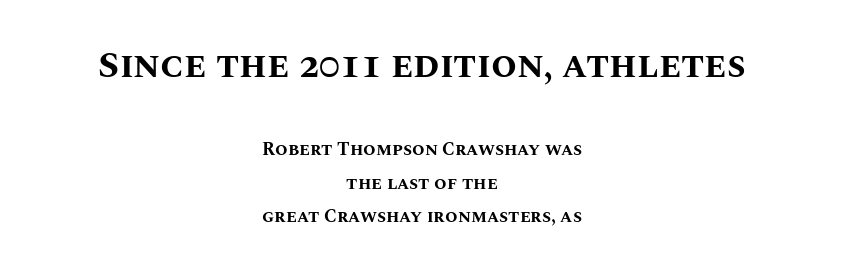
The lines in this sample share a center point and differ in where they start and stop. These lines are rendered in a variable-pitch font. Quick note: underline off. You can tell it's not italic because the verticals are truly vertical.
